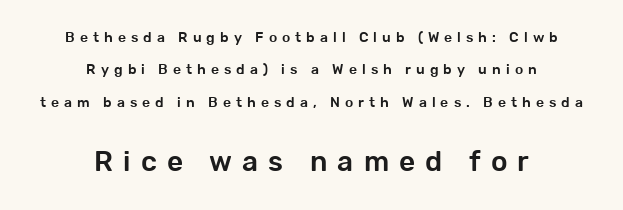
The image shows 28 px sans-serif type, upright; set centered, loose line spacing (2.31x), unusually wide letter spacing (+0.36 em), not underlined; the second (bottom) block is 2.0x larger; low stroke contrast and a medium x-height.
